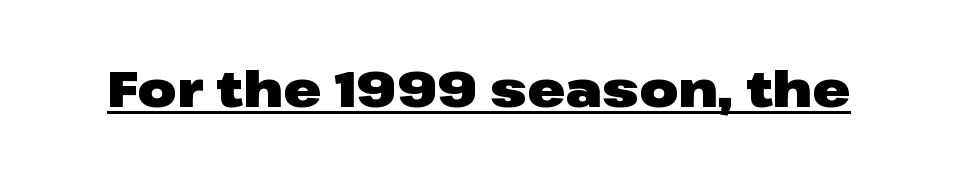
Q: Is the text bold? A: Yes.
Q: Is the text italic (slanted)? A: No, it is upright.
Q: Is the typeface a serif or a sans-serif typeface? A: Sans-serif.
Q: Is the text underlined? A: Yes.
Q: Is the spacing between letters normal or unusually wide? A: Normal.
Q: Width (condensed, normal, or wide)? A: Wide.
Q: Stroke contrast? A: Low.
Q: x-height? A: Medium.
Q: Monospaced? A: No.
